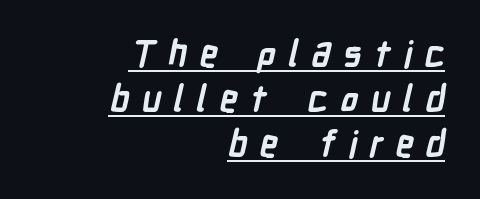
The image shows 36 px semibold, condensed sans-serif type; set right-aligned, normal line spacing (1.25x), unusually wide letter spacing (+0.34 em), underlined; low stroke contrast and a medium x-height.
